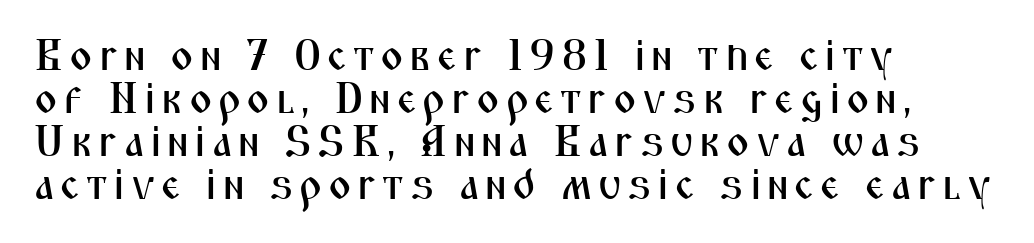
{"serif": "no", "italic": "no", "width": "condensed", "stroke_contrast": "medium", "x_height": "medium", "monospaced": "no", "underline": "no", "align": "left", "line_spacing": "tight", "line_spacing_ratio": 0.98, "glyph_px": 44}
